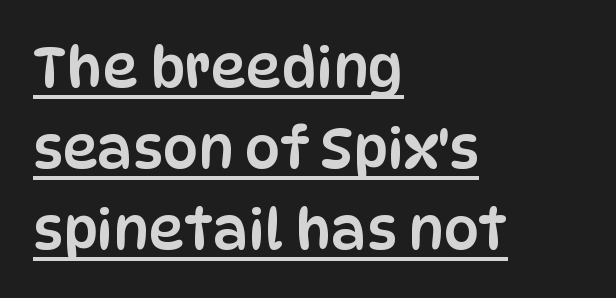
The image shows 56 px condensed sans-serif type, upright; set left-aligned, normal line spacing (1.45x), normal letter spacing, underlined; low stroke contrast and a large x-height.
